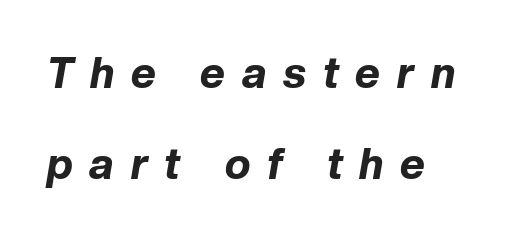
The image shows 43 px bold type, italic (leaning right); set left-aligned, loose line spacing (2.11x), unusually wide letter spacing (+0.39 em), not underlined; low stroke contrast and a medium x-height.
